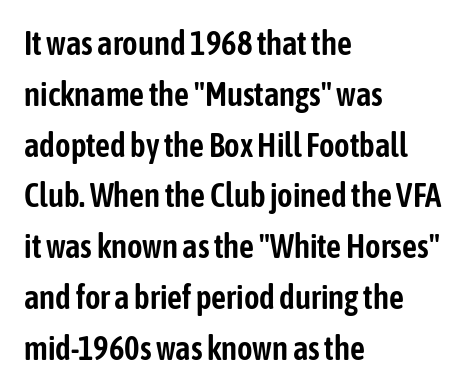
Q: Is the text italic (slanted)? A: No, it is upright.
Q: Is the typeface a serif or a sans-serif typeface? A: Sans-serif.
Q: Is the text underlined? A: No.
Q: How is the paragraph aligned? A: Left-aligned.
Q: Is the spacing between letters normal or unusually wide? A: Normal.
Q: Is the spacing between lines tight, normal or loose? A: Normal.
Q: Width (condensed, normal, or wide)? A: Condensed.
Q: Stroke contrast? A: Low.
Q: x-height? A: Medium.
Q: Monospaced? A: No.
